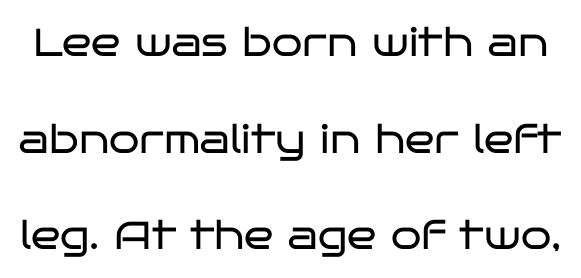
The image shows 39 px regular-weight, wide sans-serif type, upright; set loose line spacing (2.48x), normal letter spacing, not underlined; low stroke contrast and a large x-height.
